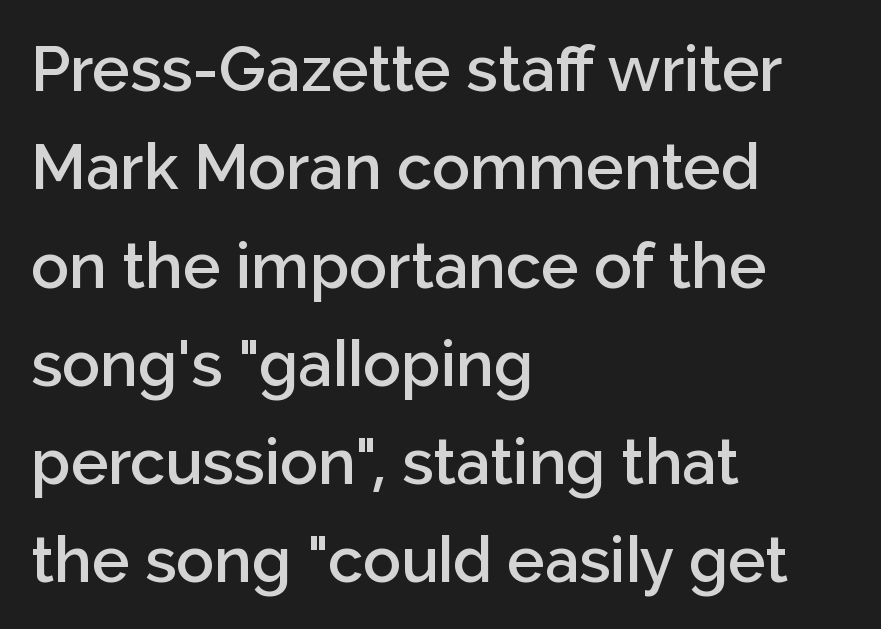
The image shows 63 px semibold sans-serif type, upright; set left-aligned, normal line spacing (1.56x), normal letter spacing, not underlined; low stroke contrast and a medium x-height.
